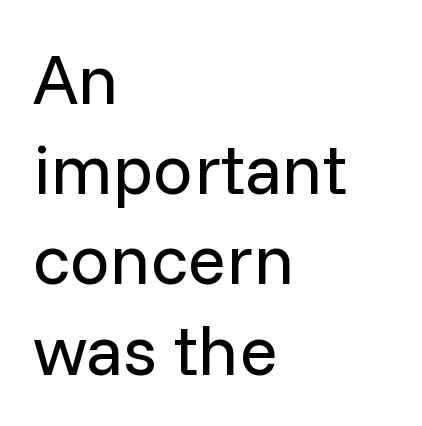
You could not count columns in this text — the font is proportionally spaced. Nothing sits at the stroke ends, so this counts as sans-serif. The designer left line spacing at the default. A light-to-regular cut is what we see here. Ordinary non-slanted type is in use. Check the space under the baseline: it is left empty.
